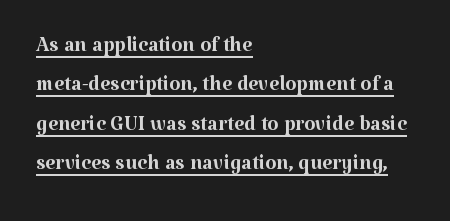
{"serif": "yes", "italic": "no", "bold": "no", "weight": "regular", "width": "normal", "stroke_contrast": "medium", "x_height": "medium", "monospaced": "no", "underline": "yes", "align": "left", "line_spacing": "normal", "line_spacing_ratio": 1.36, "letter_spacing": "normal", "letter_spacing_em": 0.0, "glyph_px": 29}
